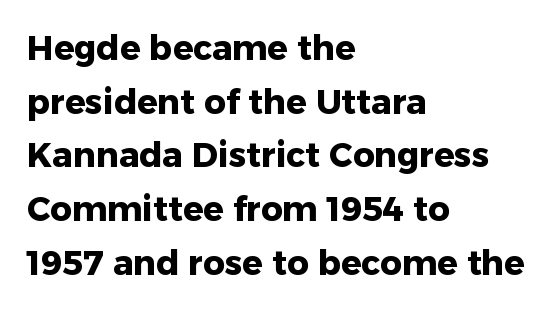
The image shows 34 px heavy sans-serif type, upright; set left-aligned, normal line spacing (1.58x), normal letter spacing, not underlined; low stroke contrast and a medium x-height.
